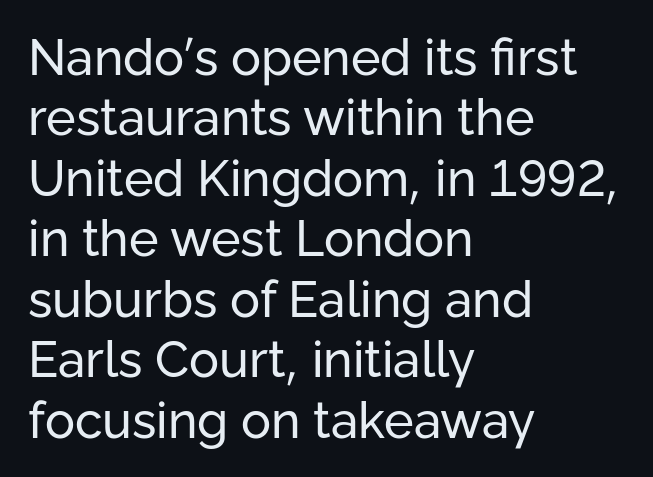
The image shows 50 px regular-weight sans-serif type, upright; set left-aligned, line spacing 1.21x, normal letter spacing, not underlined; low stroke contrast and a medium x-height.
